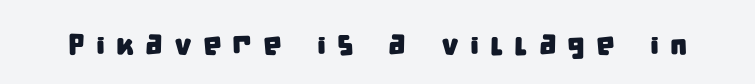
The image shows 30 px condensed sans-serif type; set unusually wide letter spacing (+0.36 em), not underlined; low stroke contrast and a large x-height.
